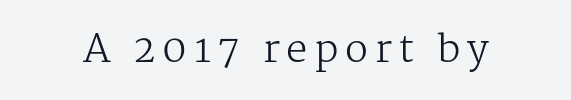
{"serif": "yes", "italic": "no", "bold": "no", "weight": "regular", "width": "normal", "stroke_contrast": "medium", "x_height": "medium", "monospaced": "no", "underline": "no", "glyph_px": 38}
